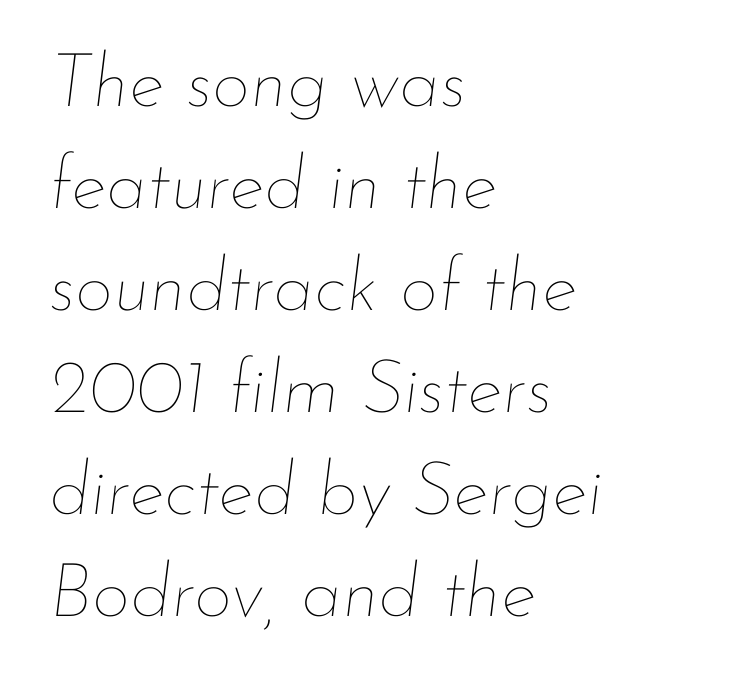
Summary of weight: not heavy and not bold. These lines are rendered in a variable-pitch font. The baseline area is clear. A student would call this left alignment; a typographer would say flush left, rag right. Slant detected: the letters are inclined.
